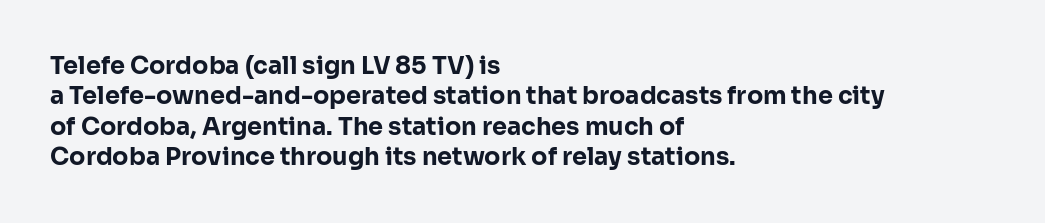
Q: Is the text bold? A: Yes.
Q: Is the text italic (slanted)? A: No, it is upright.
Q: Is the text underlined? A: No.
Q: How is the paragraph aligned? A: Left-aligned.
Q: Is the spacing between letters normal or unusually wide? A: Normal.
Q: Is the spacing between lines tight, normal or loose? A: Normal.
